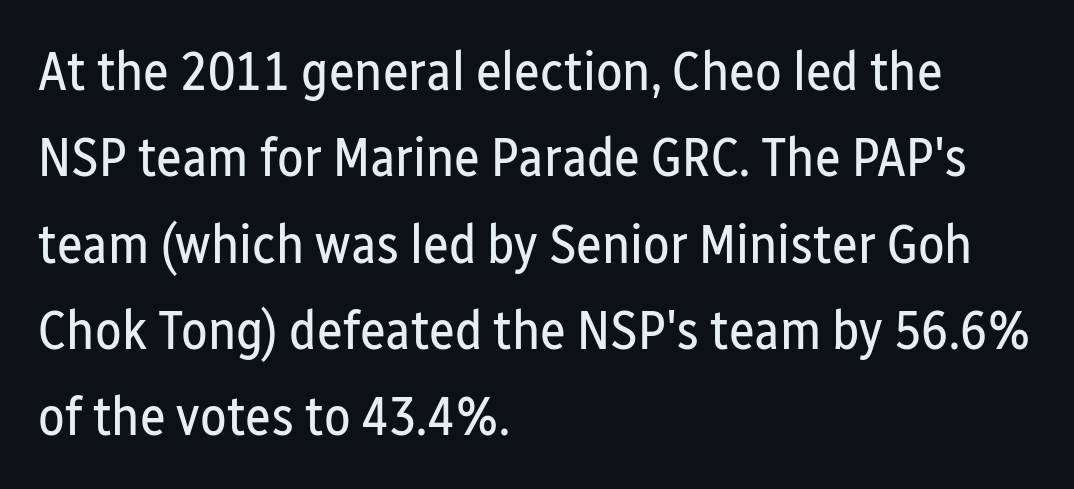
Bold? No — there's no thickening of the strokes. The letters sit at their default tracking, neither squeezed nor spread. Leftover space on each line is placed entirely after the last word. Ascenders rise straight up at ninety degrees.
